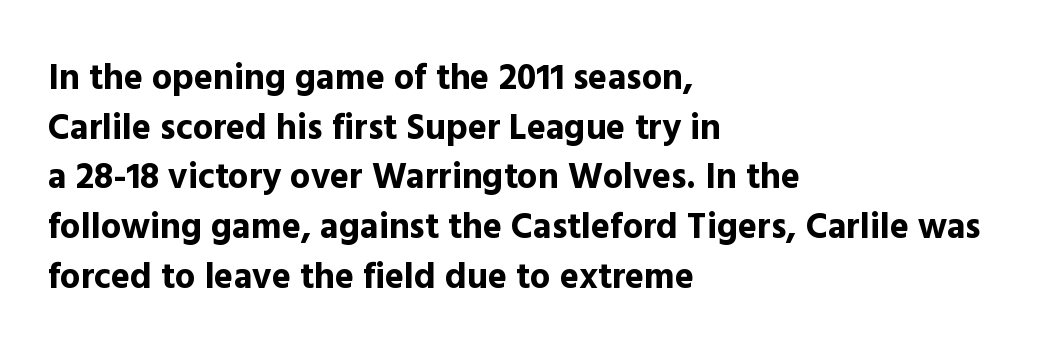
{"serif": "no", "italic": "no", "bold": "yes", "weight": "bold", "width": "normal", "x_height": "medium", "monospaced": "no", "underline": "no", "align": "left", "line_spacing": "normal", "line_spacing_ratio": 1.38, "letter_spacing": "normal", "letter_spacing_em": 0.0, "glyph_px": 36}
